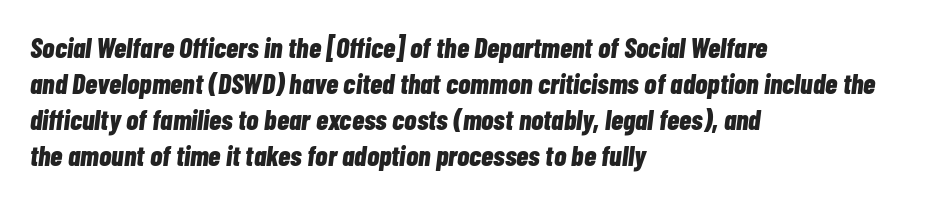
The image shows 28 px bold, condensed type, italic (leaning right); set left-aligned, normal line spacing (1.28x), normal letter spacing, not underlined; low stroke contrast and a medium x-height.
